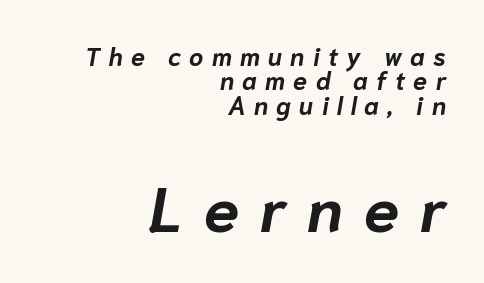
Short note: letters widely spaced. A typesetter would call this leading minimal, almost set solid. Compared with ordinary roman type, these characters are visibly tilted. Plain, unruled lines of type.
